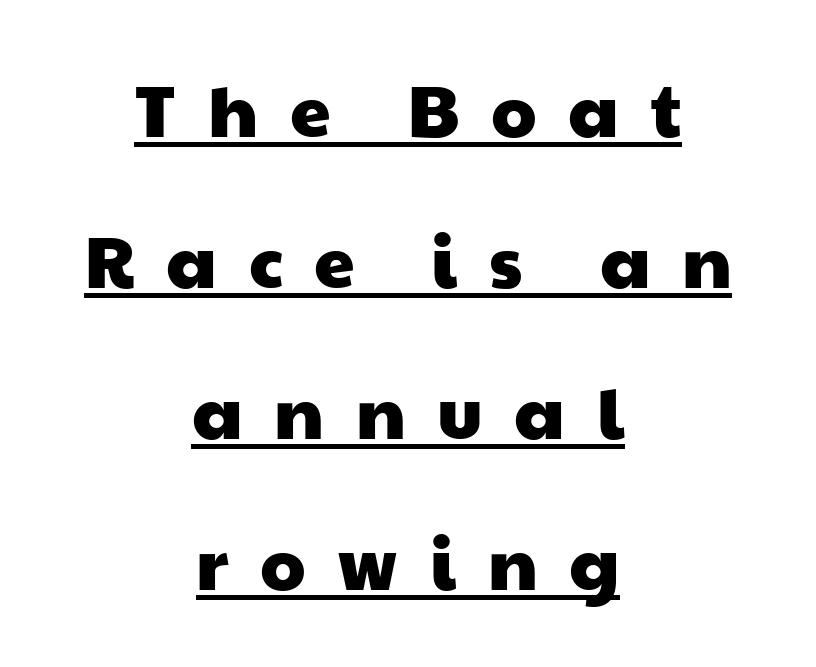
Q: Is the typeface a serif or a sans-serif typeface? A: Sans-serif.
Q: Is the text underlined? A: Yes.
Q: How is the paragraph aligned? A: Centered.
Q: Is the spacing between letters normal or unusually wide? A: Unusually wide.
Q: Is the spacing between lines tight, normal or loose? A: Loose.
Q: Width (condensed, normal, or wide)? A: Wide.
Q: Stroke contrast? A: Low.
Q: x-height? A: Medium.
Q: Monospaced? A: No.
